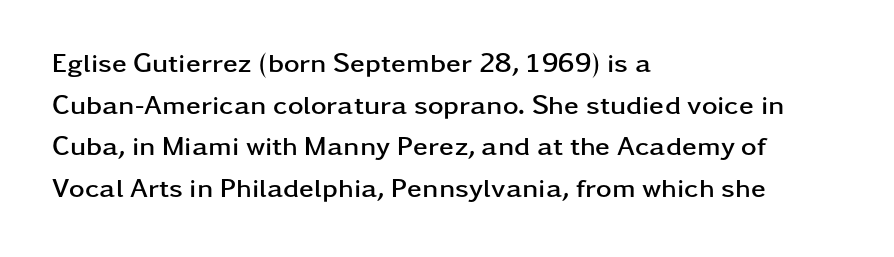
The image shows 27 px bold type, upright; set left-aligned, normal line spacing (1.54x), normal letter spacing, not underlined.
